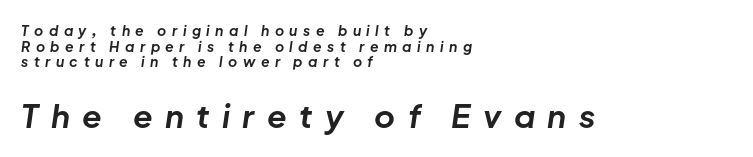
Q: Is the text bold? A: Yes.
Q: Is the text italic (slanted)? A: Yes, it leans right by about 8 degrees.
Q: Is the text underlined? A: No.
Q: How is the paragraph aligned? A: Left-aligned.
Q: Is the spacing between letters normal or unusually wide? A: Unusually wide.
Q: Is the spacing between lines tight, normal or loose? A: Tight.
Q: Which block of text is set in a larger size, the first (top) or the second (bottom)? A: The second (bottom) one.
Q: Width (condensed, normal, or wide)? A: Normal.
Q: Stroke contrast? A: Low.
Q: x-height? A: Medium.
Q: Monospaced? A: No.
